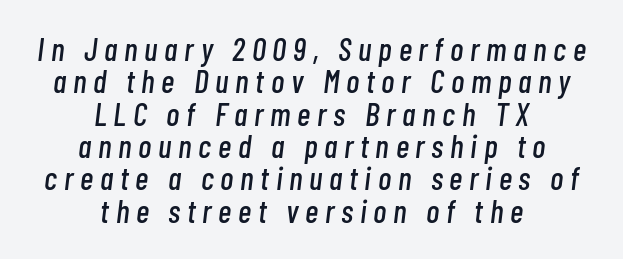
The image shows 32 px condensed type, italic (leaning right); set centered, tight line spacing (1.01x), unusually wide letter spacing (+0.21 em), not underlined; low stroke contrast and a medium x-height.
